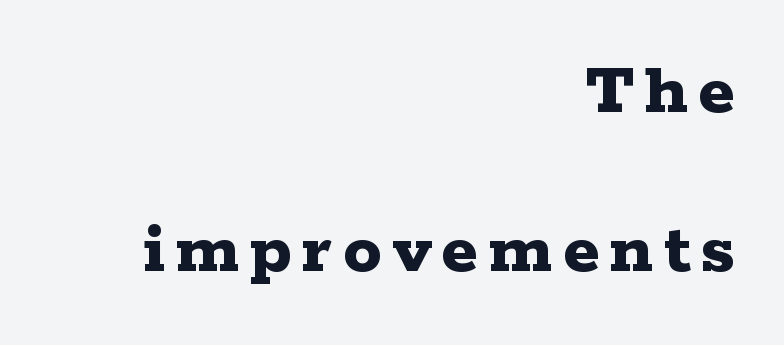
These lines are rendered in a variable-pitch font. What weight is shown? A full bold with thick strokes. Regarding serifs, this sample has them. The typesetter chose a ragged-left arrangement here.
